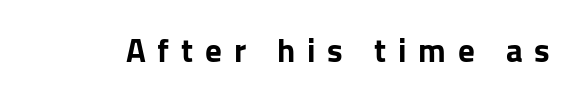
This sample uses a sans-serif face. Think of a printed novel: that variable character pitch is what you see here. The space directly below the letters is spotless. The font is running at its bold setting. Does extra space separate the letters? Yes, quite a lot of it. Tall strokes in this sample are plumb rather than angled.
